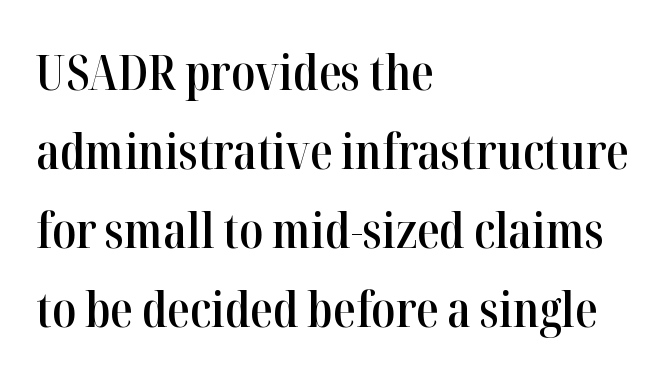
The image shows 50 px semibold, condensed serif type, upright; set left-aligned, normal line spacing (1.58x), normal letter spacing, not underlined; high stroke contrast and a medium x-height.
